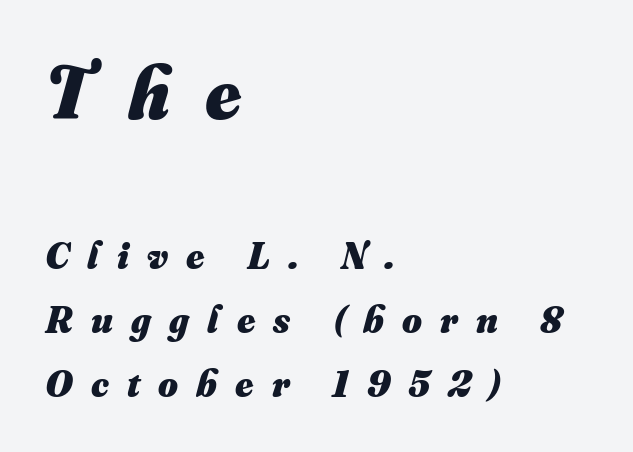
The image shows 75 px heavy type; set left-aligned, normal line spacing (1.68x), unusually wide letter spacing (+0.48 em), not underlined; the first (top) block is 1.97x larger; medium stroke contrast and a small x-height.
